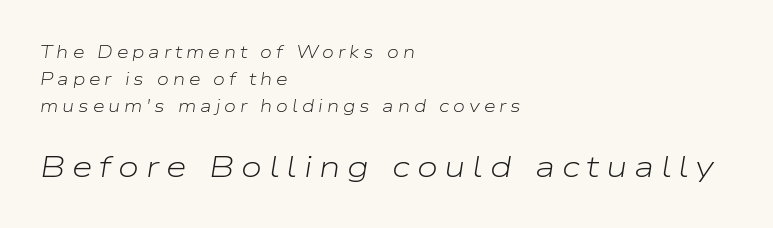
The image shows 30 px light, wide type, italic (leaning right); set left-aligned, normal line spacing (1.6x), unusually wide letter spacing (+0.23 em), not underlined; the second (bottom) block is 1.76x larger; low stroke contrast and a medium x-height.
